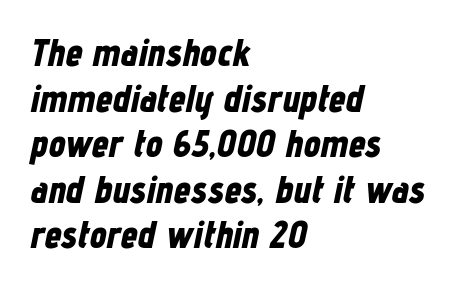
Plenty of ink on the page — the face is bold. No extra tracking has been applied to these lines. It's the slanting kind of type. The passage is arranged the way most books set body copy — flush left.
